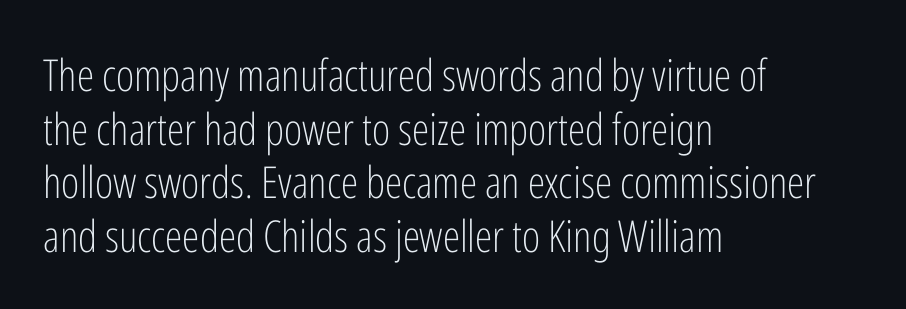
The image shows 44 px light, condensed sans-serif type, upright; set left-aligned, line spacing 1.22x, normal letter spacing, not underlined; low stroke contrast and a medium x-height.
